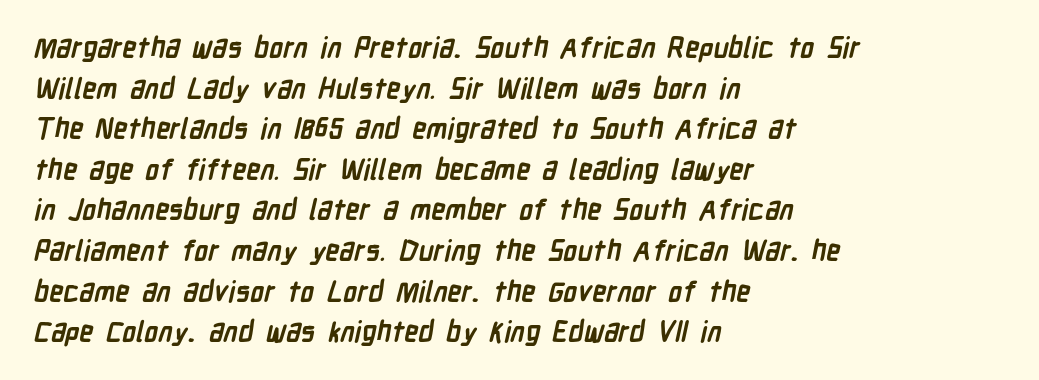
The image shows 28 px semibold, condensed sans-serif type; set left-aligned, normal line spacing (1.45x), normal letter spacing, not underlined; low stroke contrast and a medium x-height.
